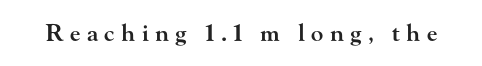
Q: Is the text bold? A: Semi-bold.
Q: Is the text italic (slanted)? A: No, it is upright.
Q: Is the text underlined? A: No.
Q: Is the spacing between letters normal or unusually wide? A: Unusually wide.
